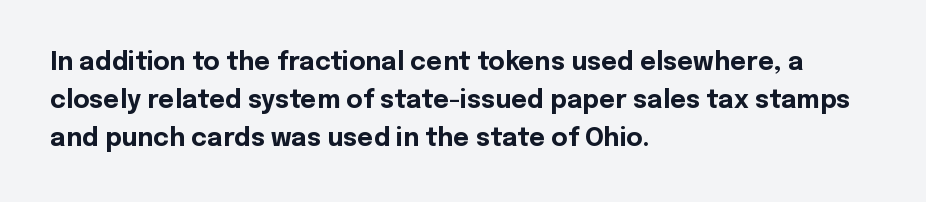
Q: Is the text bold? A: Yes.
Q: Is the text italic (slanted)? A: No, it is upright.
Q: Is the text underlined? A: No.
Q: How is the paragraph aligned? A: Left-aligned.
Q: Is the spacing between letters normal or unusually wide? A: Normal.
Q: Is the spacing between lines tight, normal or loose? A: Normal.
